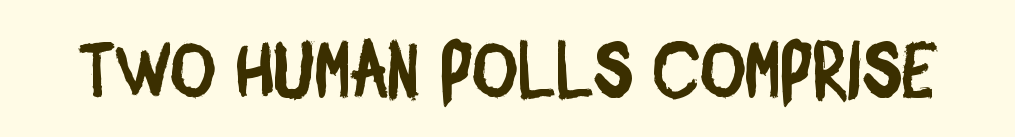
Each letter's strokes conclude bluntly, with no projecting serifs. The foot of each line stays bare and open. Spacing verdict: proportional, widths tailored to each character. Standard letterfit; no display-style spreading of the glyphs.
